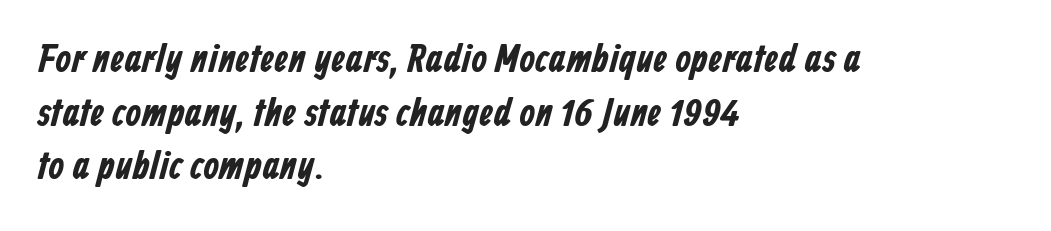
The image shows 40 px condensed sans-serif type; set left-aligned, normal line spacing (1.34x), normal letter spacing, not underlined; low stroke contrast and a medium x-height.
